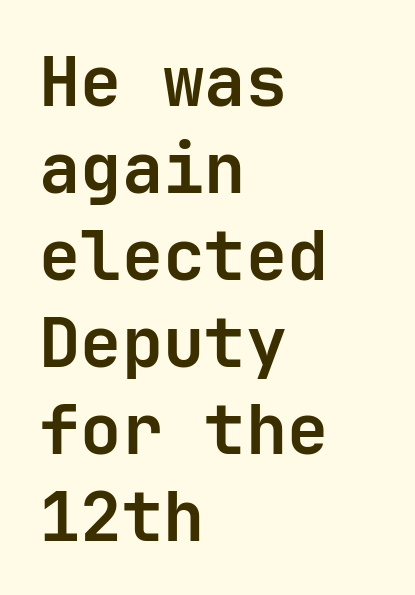
Tracking here is standard; glyphs follow each other at the usual distance. Descenders hang freely into open space. These lines were composed using upright roman letters. Strong, thick strokes mark this as bold type. Typeset ragged right — the left edge is the straight one.
